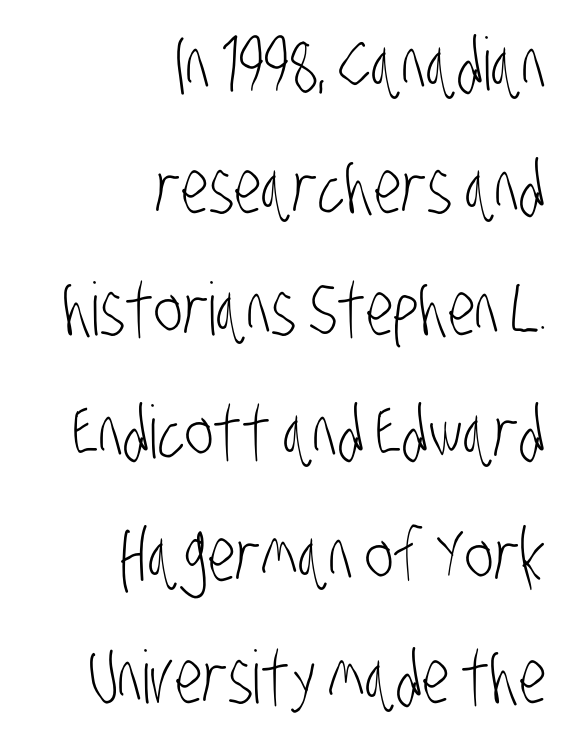
{"serif": "no", "bold": "no", "weight": "light", "width": "condensed", "stroke_contrast": "low", "x_height": "large", "monospaced": "no", "underline": "no", "align": "right", "line_spacing": "normal", "line_spacing_ratio": 1.68, "letter_spacing": "normal", "letter_spacing_em": 0.0, "glyph_px": 73}
